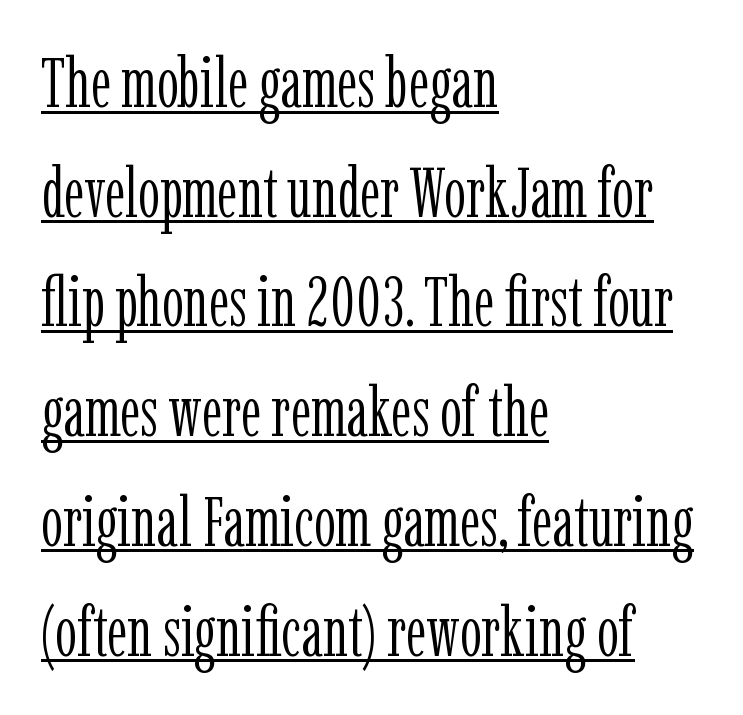
Q: Is the text bold? A: No.
Q: Is the text italic (slanted)? A: No, it is upright.
Q: Is the typeface a serif or a sans-serif typeface? A: Serif.
Q: Is the text underlined? A: Yes.
Q: How is the paragraph aligned? A: Left-aligned.
Q: Is the spacing between letters normal or unusually wide? A: Normal.
Q: Is the spacing between lines tight, normal or loose? A: Normal.
Q: Width (condensed, normal, or wide)? A: Condensed.
Q: Stroke contrast? A: Low.
Q: x-height? A: Medium.
Q: Monospaced? A: No.
